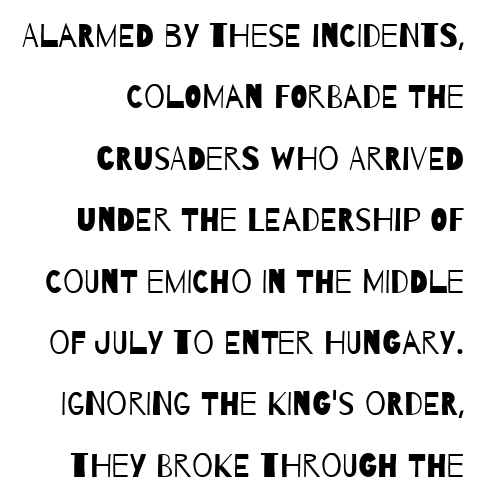
Q: Is the text bold? A: No.
Q: Is the typeface a serif or a sans-serif typeface? A: Sans-serif.
Q: Is the text underlined? A: No.
Q: How is the paragraph aligned? A: Right-aligned.
Q: Is the spacing between letters normal or unusually wide? A: Normal.
Q: Width (condensed, normal, or wide)? A: Condensed.
Q: Stroke contrast? A: Low.
Q: x-height? A: Large.
Q: Monospaced? A: No.
